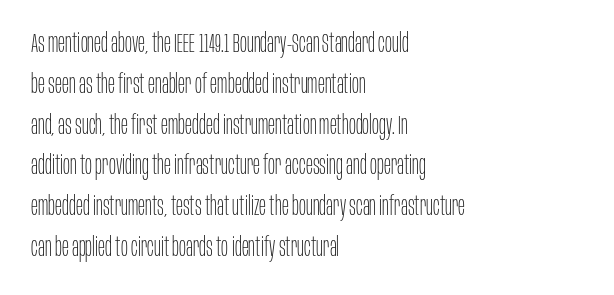
Q: Is the text bold? A: No.
Q: Is the text italic (slanted)? A: No, it is upright.
Q: Is the text underlined? A: No.
Q: How is the paragraph aligned? A: Left-aligned.
Q: Is the spacing between letters normal or unusually wide? A: Normal.
Q: Is the spacing between lines tight, normal or loose? A: Normal.
